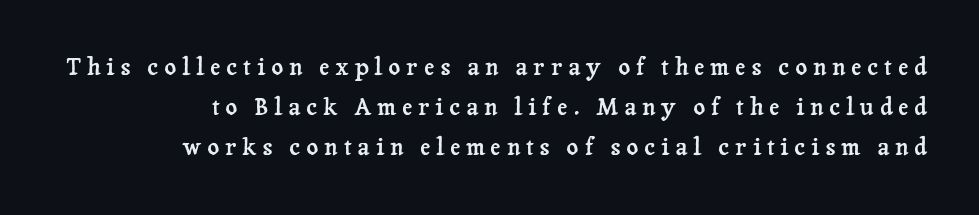
No word sits above an underline. When letters stand straight like this, we call the style roman or upright. The tracking reads as deliberately expanded to a designer's eye.
